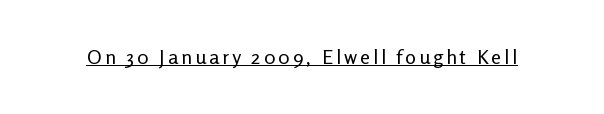
Q: Is the text bold? A: No.
Q: Is the text italic (slanted)? A: No, it is upright.
Q: Is the text underlined? A: Yes.
